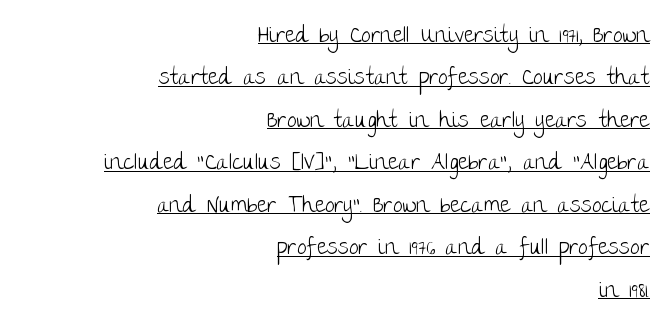
The image shows 22 px text type, upright; set right-aligned, loose line spacing (1.93x), normal letter spacing, underlined.
